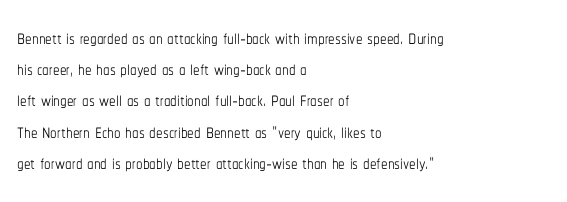
{"italic": "no", "bold": "no", "underline": "no", "align": "left", "line_spacing_ratio": 1.2, "letter_spacing": "normal", "letter_spacing_em": 0.0, "glyph_px": 26}
